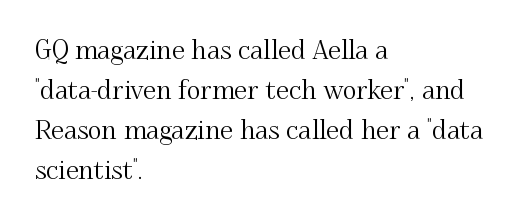
Q: Is the text italic (slanted)? A: No, it is upright.
Q: Is the text underlined? A: No.
Q: How is the paragraph aligned? A: Left-aligned.
Q: Is the spacing between letters normal or unusually wide? A: Normal.
Q: Is the spacing between lines tight, normal or loose? A: Normal.
